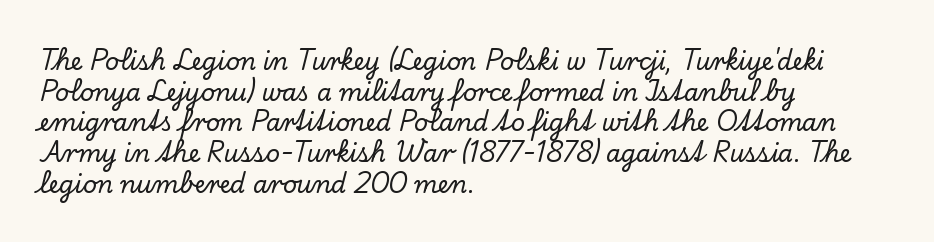
These lines stack with their left ends in a neat column. This sample uses plain, unmodified letter spacing. Rows of type keep a routine distance in the vertical direction. The glyphs are unaccompanied by any horizontal stroke below them.
